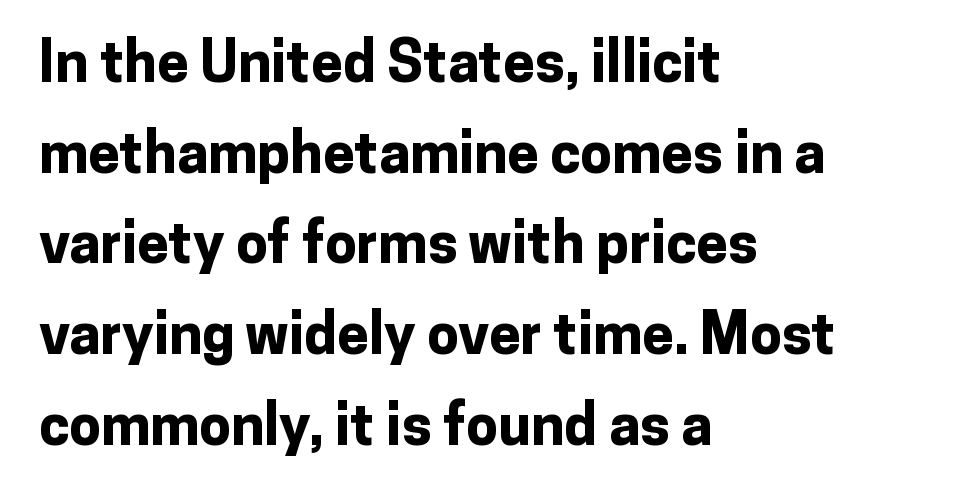
The characters look thick and weighty, a clear bold. The foot of each line stays bare and open. Examine the stroke ends and you'll find no serifs. Nope, not italic — everything's standing straight. A classic flush-left, rag-right setting is used for this passage.
